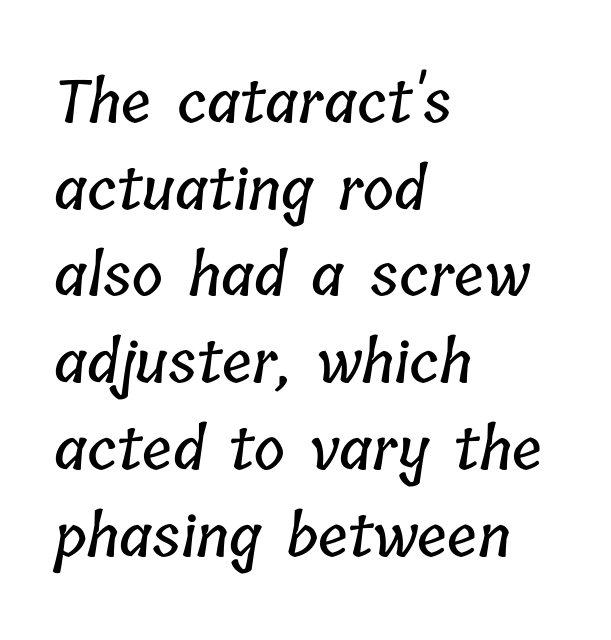
{"width": "condensed", "stroke_contrast": "low", "x_height": "medium", "monospaced": "no", "underline": "no", "align": "left", "line_spacing": "normal", "line_spacing_ratio": 1.47, "letter_spacing": "normal", "letter_spacing_em": 0.0, "glyph_px": 59}
